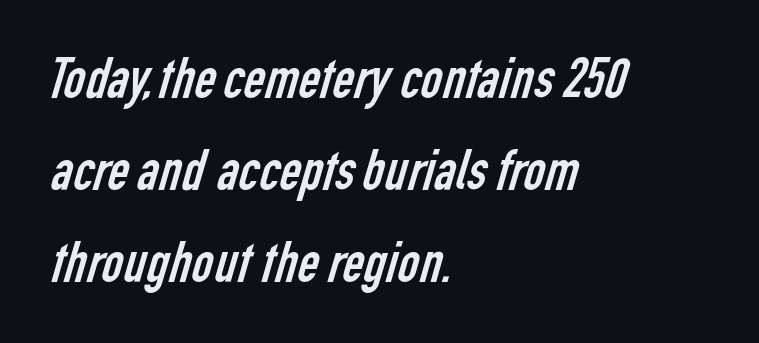
Think of a printed novel: that variable character pitch is what you see here. The paragraph has a hard left edge and a soft right edge. Does the leading feel generous? No, just average. These lines keep a tight, regular rhythm from letter to letter. Does the type have serifs? No, each stem ends abruptly.
